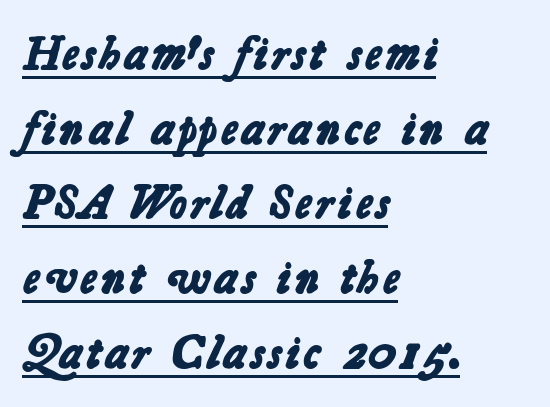
Q: Is the text bold? A: Yes.
Q: Is the typeface a serif or a sans-serif typeface? A: Sans-serif.
Q: Is the text underlined? A: Yes.
Q: How is the paragraph aligned? A: Left-aligned.
Q: Is the spacing between letters normal or unusually wide? A: Normal.
Q: Is the spacing between lines tight, normal or loose? A: Normal.
Q: Width (condensed, normal, or wide)? A: Normal.
Q: Stroke contrast? A: Low.
Q: x-height? A: Medium.
Q: Monospaced? A: No.
